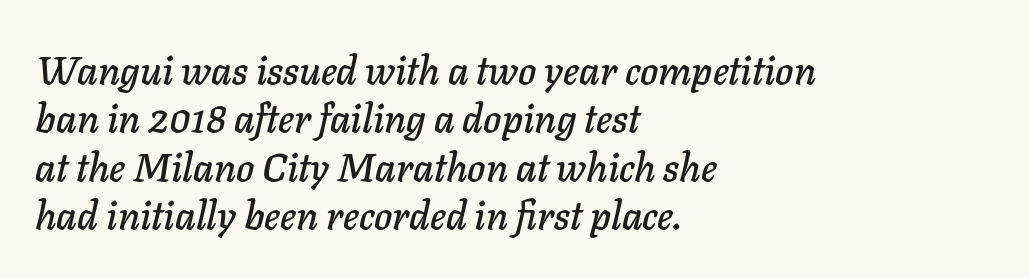
The image shows 39 px text type, italic (leaning right); set left-aligned, line spacing 1.24x, normal letter spacing, not underlined; low stroke contrast and a medium x-height.
